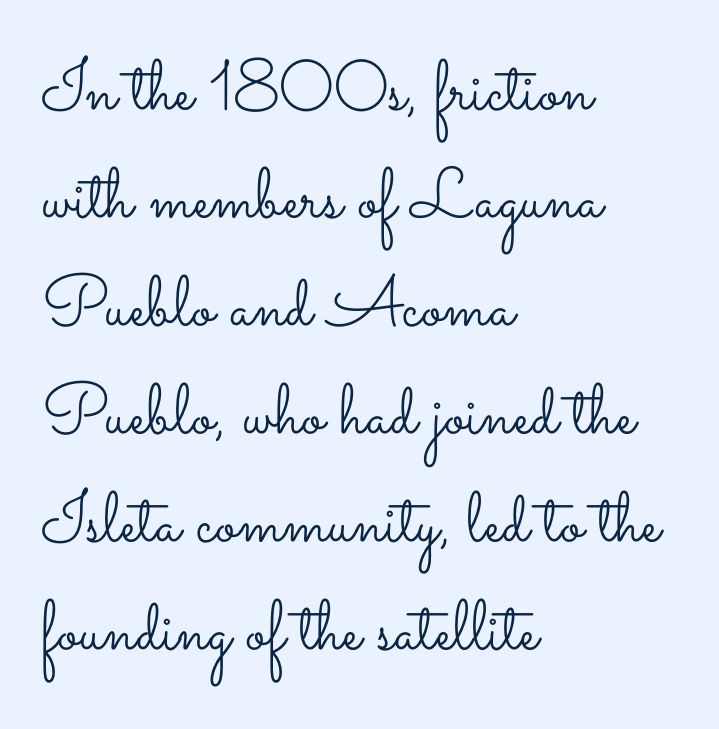
Is this a fixed-width face? No — the glyphs have proportional, varying widths. Is the letter spacing exaggerated? No — it looks like the ordinary default. The leading is moderate, giving the passage an even texture. Nothing heavy about these letters — not bold at all. The baseline area is clear. One-word summary of the alignment: left.
